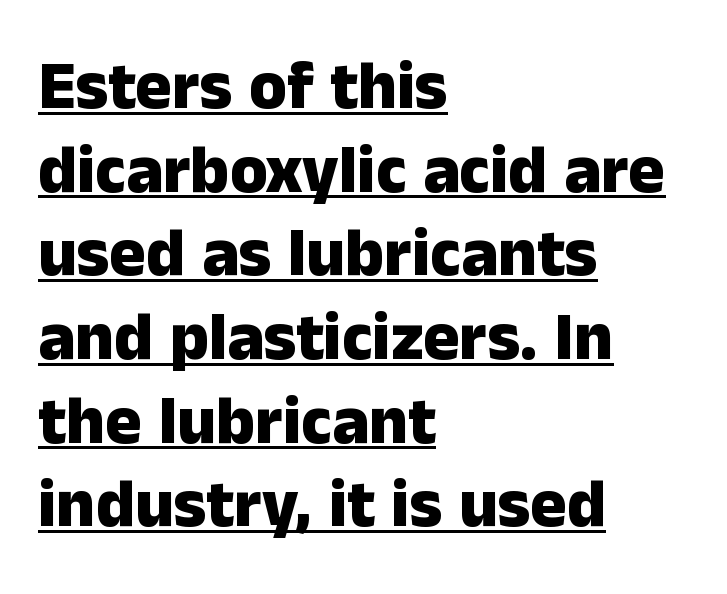
The image shows 68 px heavy sans-serif type, upright; set left-aligned, line spacing 1.23x, normal letter spacing, underlined; low stroke contrast and a medium x-height.
